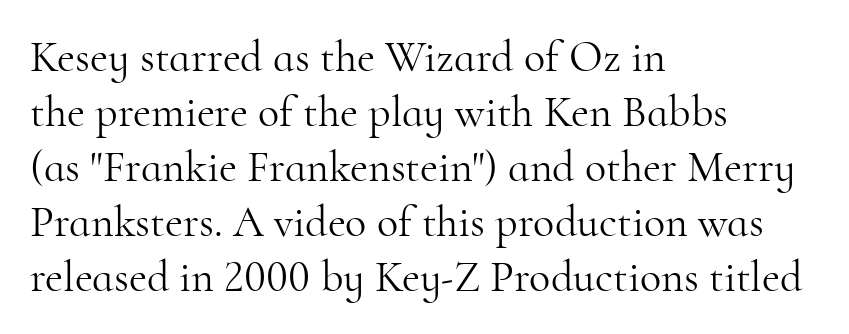
Is the letter spacing exaggerated? No — it looks like the ordinary default. Yep, those are serifs on the letters. Students, observe: this is what conventionally led text looks like. Each stroke keeps to a modest, everyday thickness or less. The type sits square on the baseline with zero lean.
